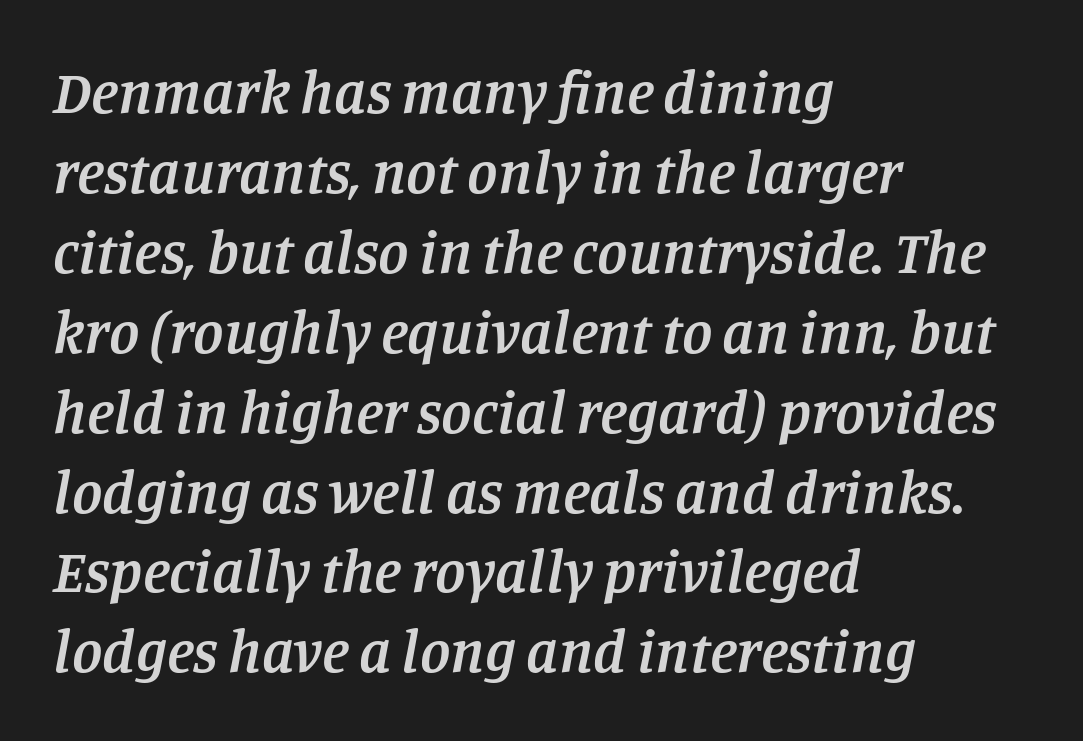
The passage shown leans; its letterforms are oblique. The rendering uses natural spacing where letterforms have individual widths. Notice how the passage keeps a crisp vertical edge on the left only. Old-style or modern, the face here clearly has serifs. Slightly chunky letters — semibold, I'd say, not full bold. Descenders hang freely into open space.
